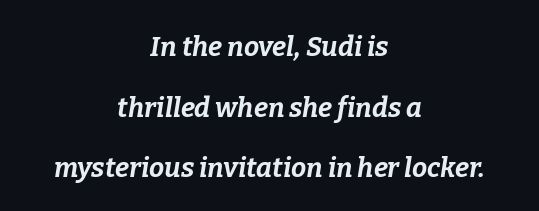
{"italic": "yes", "lean": "right", "slant_degrees": 9, "bold": "yes", "underline": "no", "align": "center", "line_spacing": "loose", "line_spacing_ratio": 2.25, "letter_spacing": "normal", "letter_spacing_em": 0.0, "glyph_px": 27}
